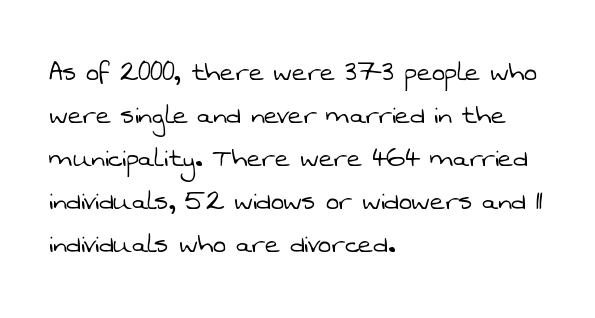
Characters follow at the spacing the type designer built in. The passage shown is not bold in any degree. Each new line begins a customary step beneath the previous one. Any mark beneath the type? The region is blank.
